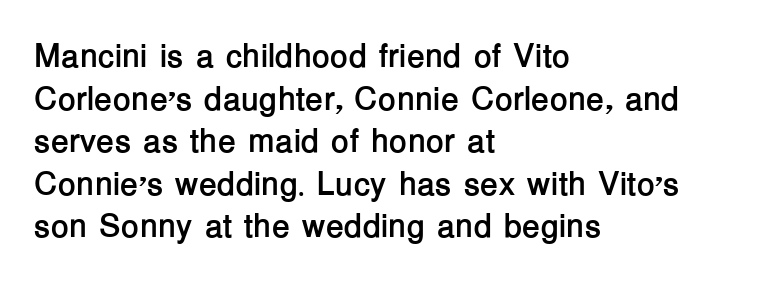
Q: Is the text bold? A: Yes.
Q: Is the text italic (slanted)? A: No, it is upright.
Q: Is the typeface a serif or a sans-serif typeface? A: Sans-serif.
Q: Is the text underlined? A: No.
Q: How is the paragraph aligned? A: Left-aligned.
Q: Is the spacing between letters normal or unusually wide? A: Normal.
Q: Is the spacing between lines tight, normal or loose? A: Normal.
Q: Width (condensed, normal, or wide)? A: Normal.
Q: Stroke contrast? A: Low.
Q: x-height? A: Medium.
Q: Monospaced? A: No.
